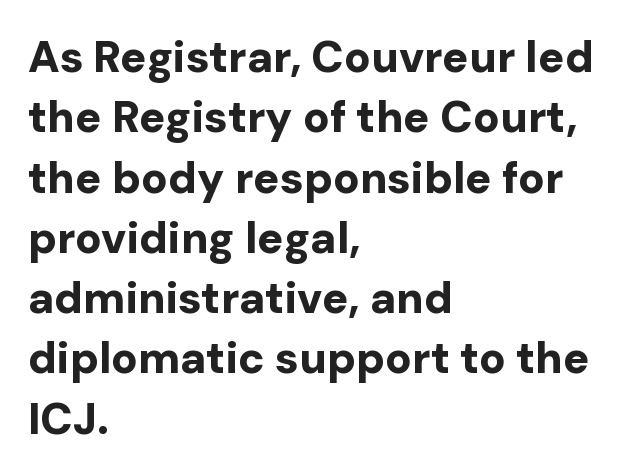
This rendering uses left alignment, leaving the right contour irregular. Each new line begins a customary step beneath the previous one. The gaps between neighbouring characters are ordinary and unremarkable. Lines of text with bare space underneath. Proportional: the letters do not fall into vertical columns. The rendering uses a bold face; every stroke is thick and dark.
